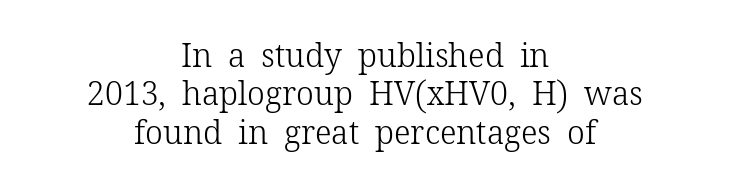
The image shows 32 px light serif type, upright; set centered, line spacing 1.2x, normal letter spacing, not underlined; low stroke contrast and a medium x-height.
